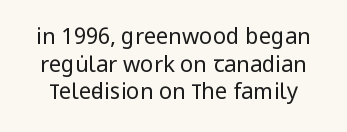
The passage shown has conventional tracking throughout. Ordinary non-slanted type is in use. Heft: none added — not bold. The baseline area is clear. Line spacing here is normal.
